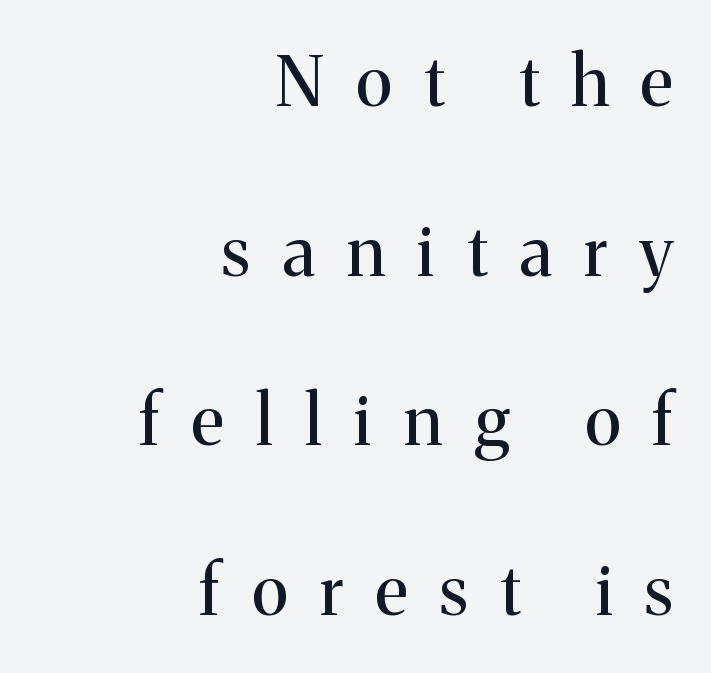
The image shows 69 px regular-weight serif type, upright; set right-aligned, loose line spacing (2.46x), unusually wide letter spacing (+0.47 em), not underlined; medium stroke contrast and a medium x-height.
